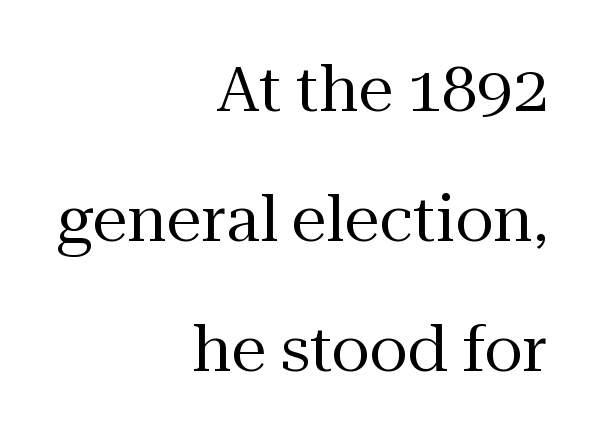
The image shows 63 px regular-weight serif type, upright; set right-aligned, loose line spacing (2.06x), normal letter spacing, not underlined; medium stroke contrast and a medium x-height.
